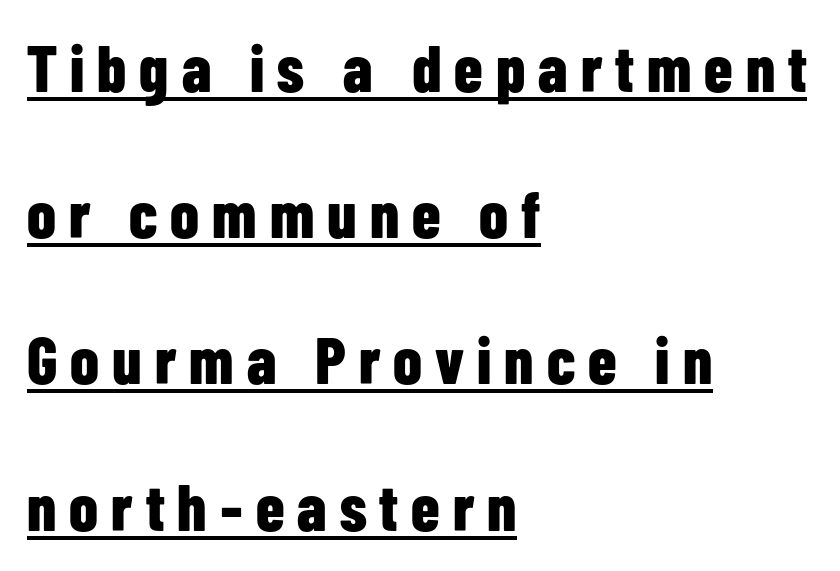
{"serif": "no", "italic": "no", "bold": "yes", "weight": "bold", "width": "condensed", "stroke_contrast": "low", "x_height": "medium", "monospaced": "no", "underline": "yes", "align": "left", "line_spacing": "loose", "line_spacing_ratio": 2.25, "letter_spacing": "wide", "letter_spacing_em": 0.2, "glyph_px": 65}
